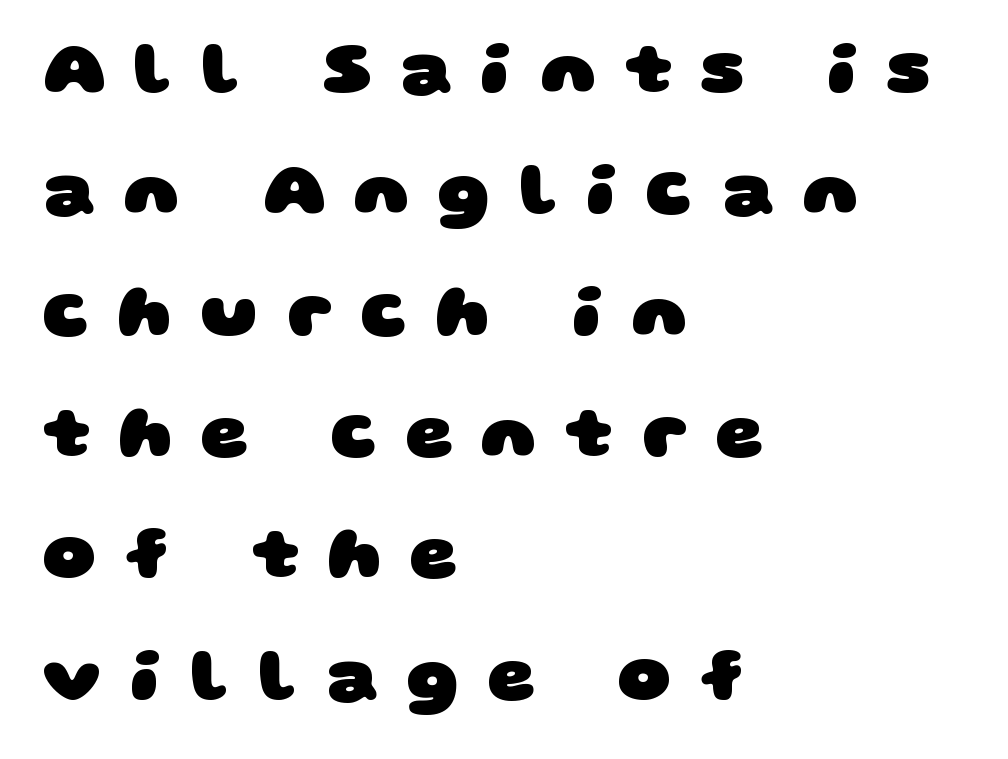
The rendering anchors every line to the left-hand side. Vertically, the passage feels balanced, rows spaced as you'd expect. Spacing between characters has been opened up far beyond the box default. Plain, unruled lines of type. Set as a true bold cut, around the 700 mark.
